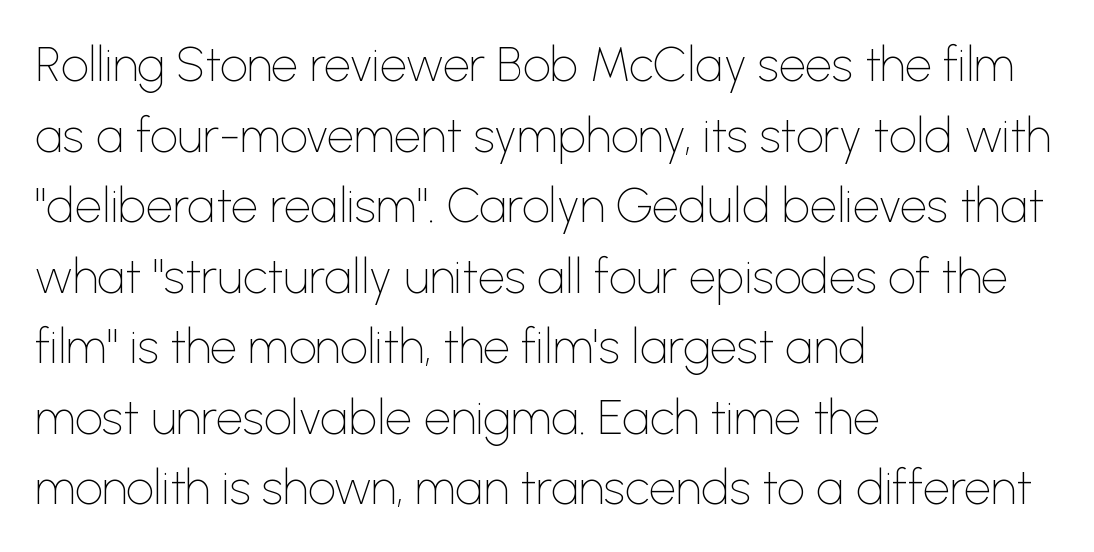
{"serif": "no", "italic": "no", "bold": "no", "weight": "thin", "width": "normal", "stroke_contrast": "low", "x_height": "medium", "monospaced": "no", "underline": "no", "align": "left", "line_spacing": "normal", "line_spacing_ratio": 1.47, "letter_spacing": "normal", "letter_spacing_em": 0.0, "glyph_px": 48}
